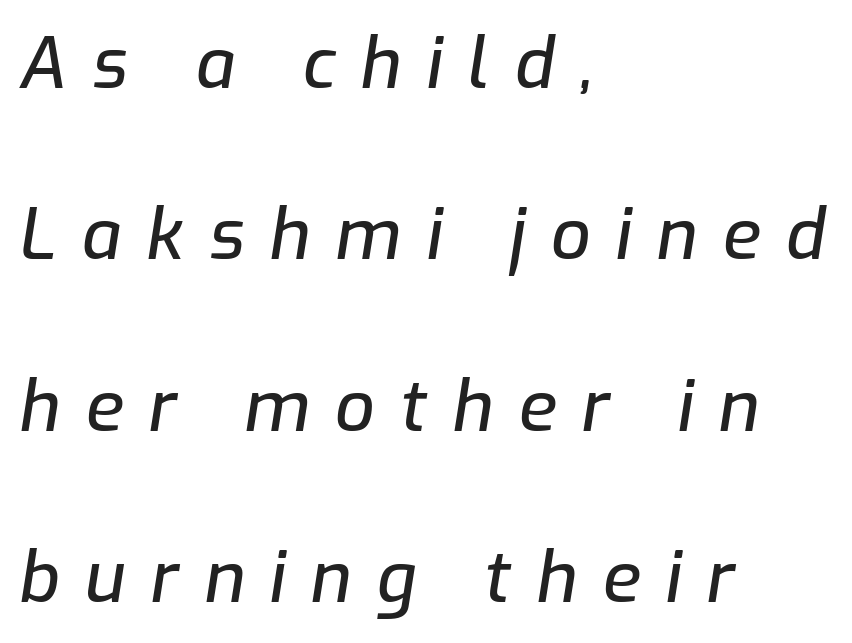
Varying glyph widths throughout — classic text-font behaviour. The leading is generous, giving the passage an open texture. Slanted lettering throughout. The setting favours the left margin, as ordinary paragraphs usually do. This rendering features lettering with no underline. The line texture is sparse and dotted thanks to wide tracking.
